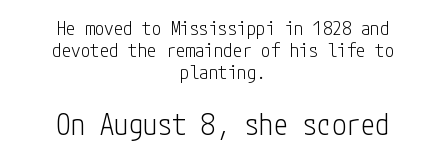
The image shows 29 px light, condensed sans-serif type, upright; set centered, line spacing 1.17x, normal letter spacing, not underlined; the second (bottom) block is 1.53x larger; low stroke contrast and a medium x-height.
